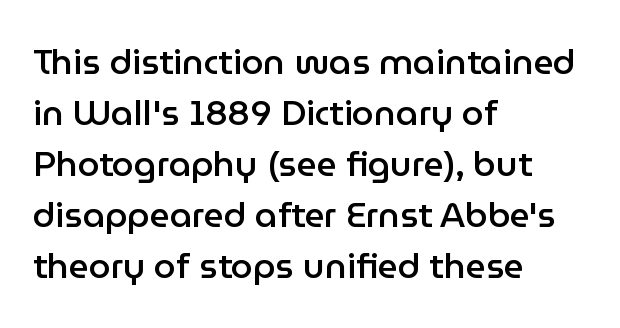
Is the block centered? No — it sits flush against the left margin. Bold? Not quite — semibold, heavier than regular but stopping short. The letters advance in unequal steps, a hallmark of proportional type. Type without underlining. Vertical spacing — default.
